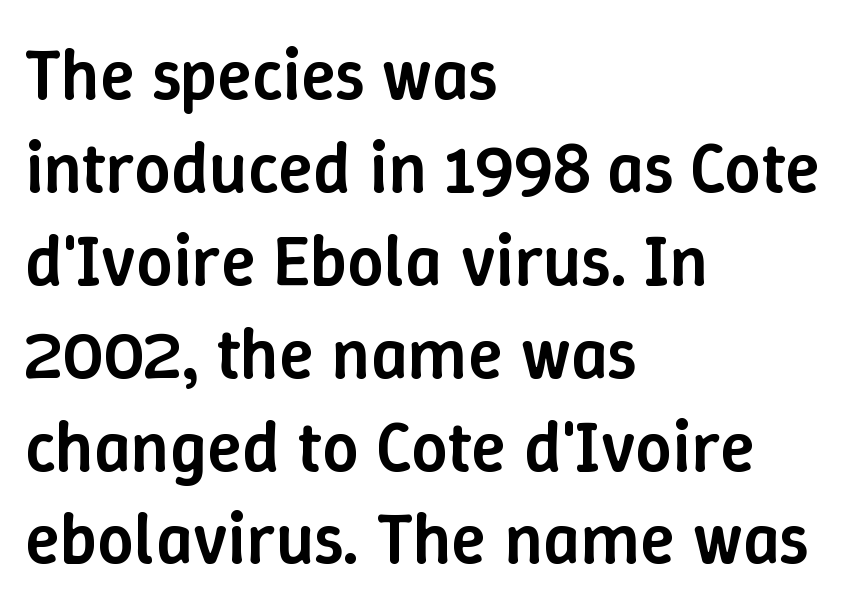
Anything drawn beneath the words? Only blank space. One glance says typical: line gaps are just what's usual. Is this a fixed-width face? No — the glyphs have proportional, varying widths. Notice how the stems are strictly vertical — no italics here.
